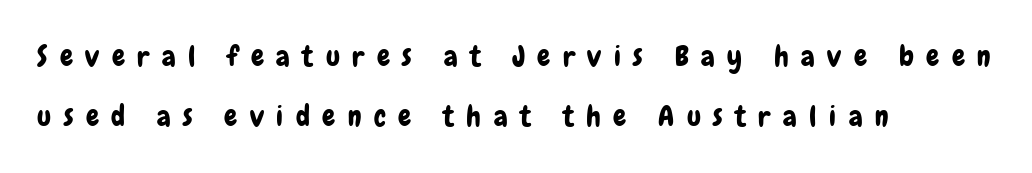
Q: Is the text italic (slanted)? A: No, it is upright.
Q: Is the typeface a serif or a sans-serif typeface? A: Sans-serif.
Q: Is the text underlined? A: No.
Q: How is the paragraph aligned? A: Left-aligned.
Q: Is the spacing between letters normal or unusually wide? A: Unusually wide.
Q: Is the spacing between lines tight, normal or loose? A: Loose.
Q: Width (condensed, normal, or wide)? A: Condensed.
Q: Stroke contrast? A: Low.
Q: x-height? A: Medium.
Q: Monospaced? A: No.
